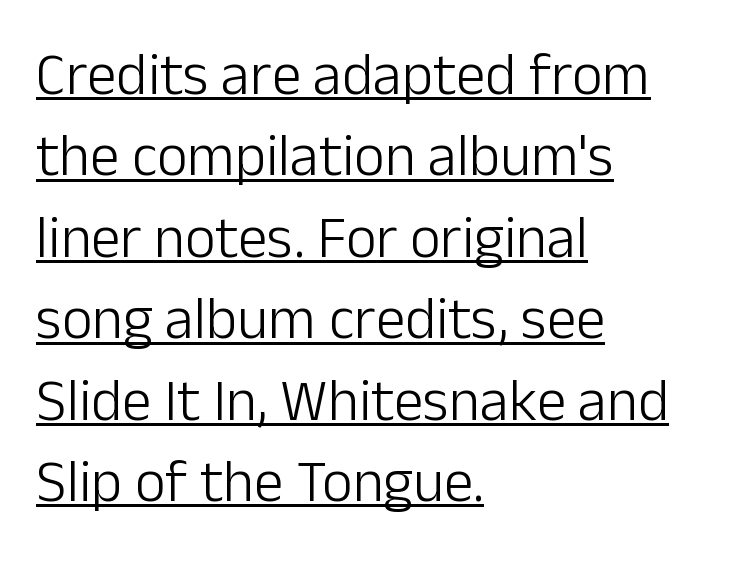
Short note: letters normally spaced. Is there any slant? The stems are plumb. Spacing verdict: proportional, widths tailored to each character. The rag falls on the right side of this text block. No heavy texture on the line: the type isn't bold.
